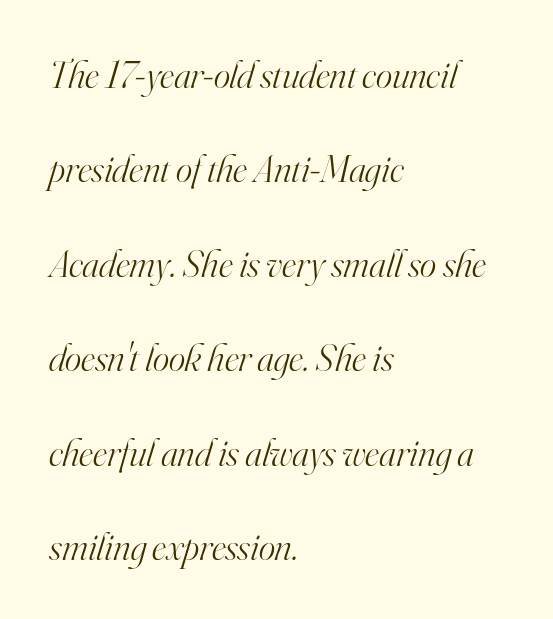
Q: Is the text bold? A: No.
Q: Is the text italic (slanted)? A: Yes, it leans right by about 16 degrees.
Q: Is the typeface a serif or a sans-serif typeface? A: Serif.
Q: Is the text underlined? A: No.
Q: How is the paragraph aligned? A: Left-aligned.
Q: Is the spacing between letters normal or unusually wide? A: Normal.
Q: Is the spacing between lines tight, normal or loose? A: Loose.
Q: Width (condensed, normal, or wide)? A: Normal.
Q: Stroke contrast? A: High.
Q: x-height? A: Small.
Q: Monospaced? A: No.
